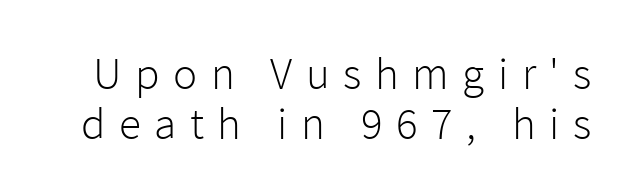
Rule under the text: the space is simply empty. The letters are spread apart with noticeably loose tracking. Is there any slant? The stems are plumb. Summary of weight: not heavy and not bold. Each letter keeps its own natural width here, so spacing adapts to shape.
